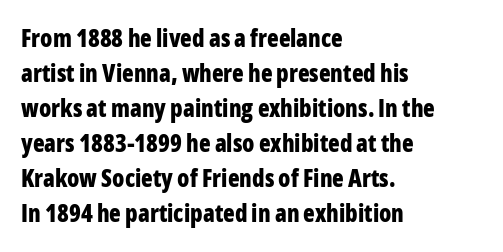
The image shows 24 px bold type, upright; set left-aligned, normal line spacing (1.46x), normal letter spacing, not underlined.
